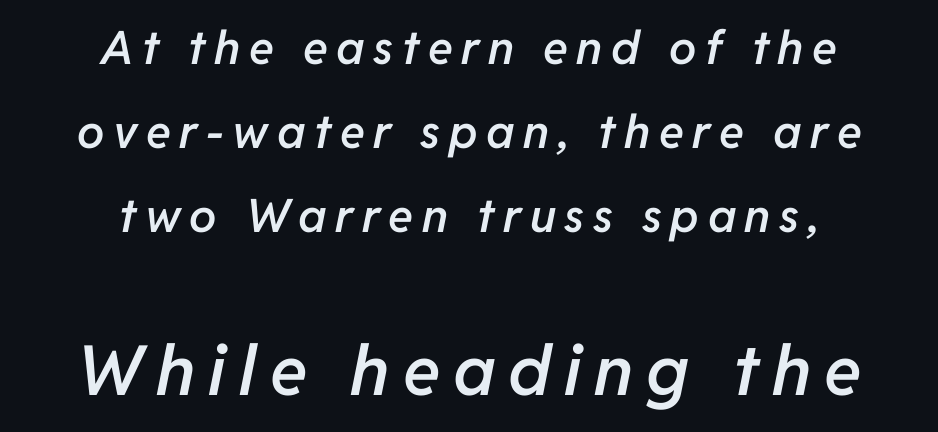
Of the two passages, the one underneath uses the larger point size. The foot of each line stays bare and open. Firm but not heavy-handed strokes: this text is semibold. Short and long lines alike share a common midpoint. The letters are slanted; this is an italic face.
